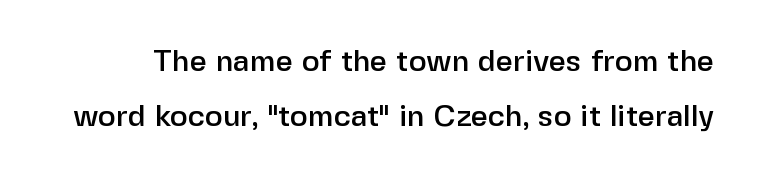
The image shows 30 px sans-serif type, upright; set line spacing 1.85x, normal letter spacing, not underlined; low stroke contrast and a medium x-height.
